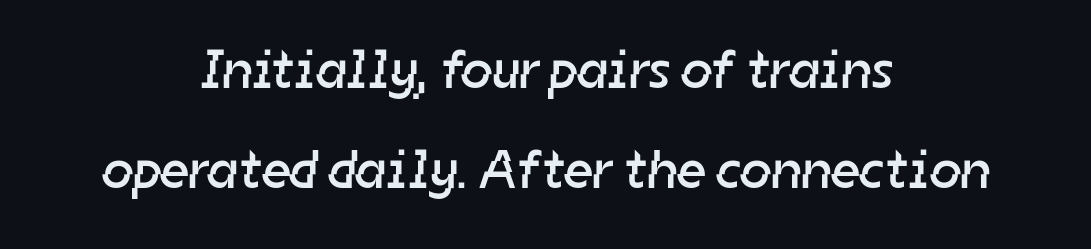
Q: Is the text bold? A: No.
Q: Is the typeface a serif or a sans-serif typeface? A: Sans-serif.
Q: Is the text underlined? A: No.
Q: How is the paragraph aligned? A: Centered.
Q: Is the spacing between letters normal or unusually wide? A: Normal.
Q: Width (condensed, normal, or wide)? A: Normal.
Q: Stroke contrast? A: Low.
Q: x-height? A: Medium.
Q: Monospaced? A: No.
